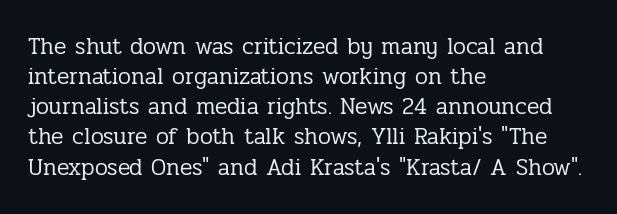
The image shows 23 px text type, upright; set left-aligned, normal line spacing (1.31x), normal letter spacing, not underlined.
